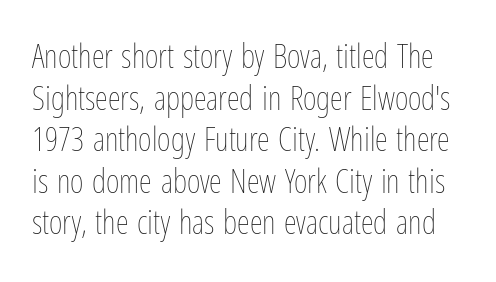
Q: Is the text bold? A: No.
Q: Is the text italic (slanted)? A: No, it is upright.
Q: Is the text underlined? A: No.
Q: Is the spacing between letters normal or unusually wide? A: Normal.
Q: Is the spacing between lines tight, normal or loose? A: Normal.
Q: Width (condensed, normal, or wide)? A: Condensed.
Q: Stroke contrast? A: Low.
Q: x-height? A: Medium.
Q: Monospaced? A: No.
